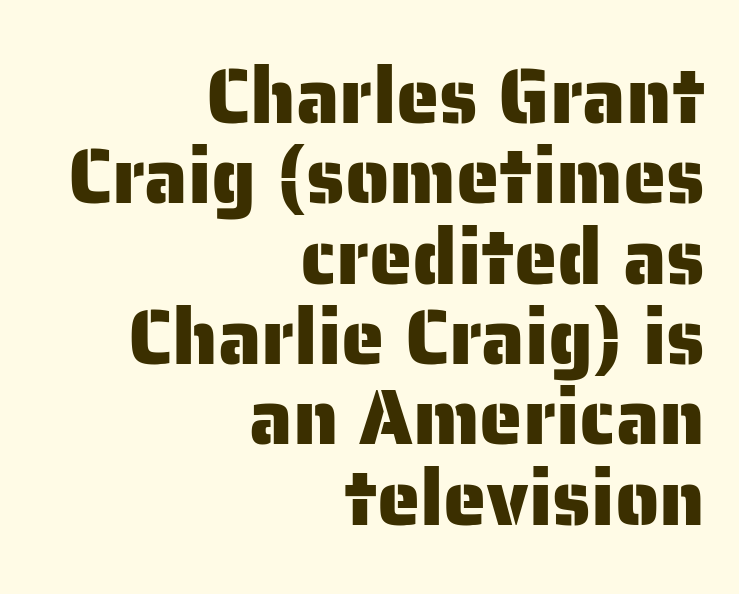
{"serif": "no", "italic": "no", "width": "normal", "stroke_contrast": "low", "x_height": "medium", "monospaced": "no", "underline": "no", "align": "right", "line_spacing": "tight", "line_spacing_ratio": 1.03, "letter_spacing": "normal", "letter_spacing_em": 0.0, "glyph_px": 78}
